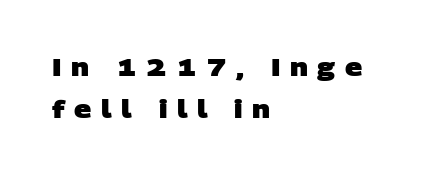
Characters follow at a spacing far wider than the type designer built in. Only glyphs here, with clear space below each row. A full-strength bold gives these letters their thick strokes. These lines are set flush left with a ragged right edge.
